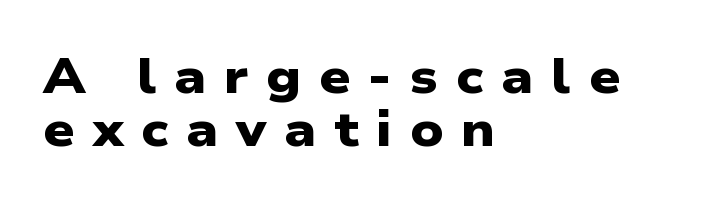
The image shows 49 px heavy, wide sans-serif type; set left-aligned, tight line spacing (1.08x), unusually wide letter spacing (+0.36 em), not underlined; low stroke contrast and a medium x-height.
